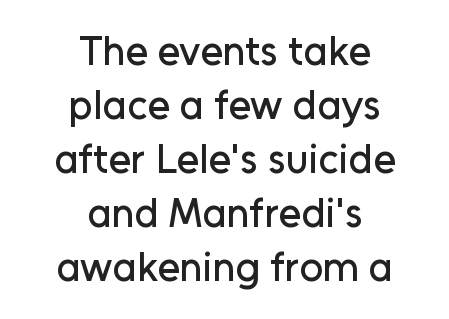
The typesetter chose a symmetrical, centered arrangement here. These lines keep a tight, regular rhythm from letter to letter. The text was rendered using a sans face with plain stroke endings. These lines sit exactly where default settings would place them. When letters stand straight like this, we call the style roman or upright.
